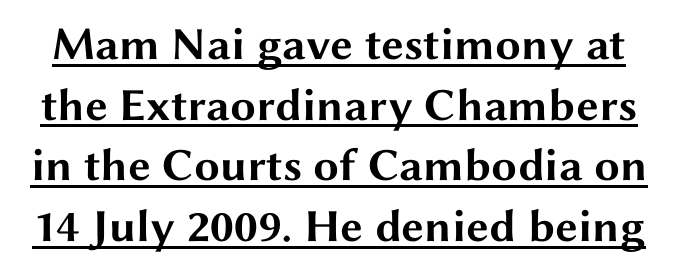
Q: Is the text bold? A: Yes.
Q: Is the text italic (slanted)? A: No, it is upright.
Q: Is the typeface a serif or a sans-serif typeface? A: Sans-serif.
Q: Is the text underlined? A: Yes.
Q: Is the spacing between letters normal or unusually wide? A: Normal.
Q: Is the spacing between lines tight, normal or loose? A: Normal.
Q: Width (condensed, normal, or wide)? A: Wide.
Q: Stroke contrast? A: Medium.
Q: x-height? A: Medium.
Q: Monospaced? A: No.
